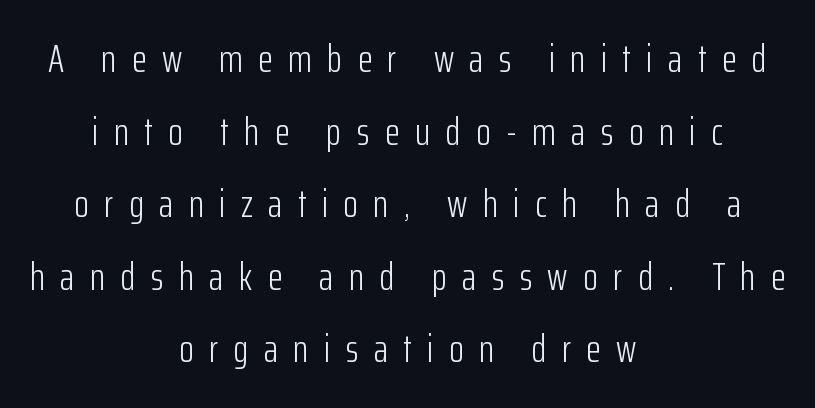
{"serif": "no", "italic": "no", "bold": "no", "weight": "light", "width": "condensed", "stroke_contrast": "low", "x_height": "medium", "monospaced": "no", "underline": "no", "align": "center", "line_spacing_ratio": 1.86, "letter_spacing": "wide", "letter_spacing_em": 0.39, "glyph_px": 39}
